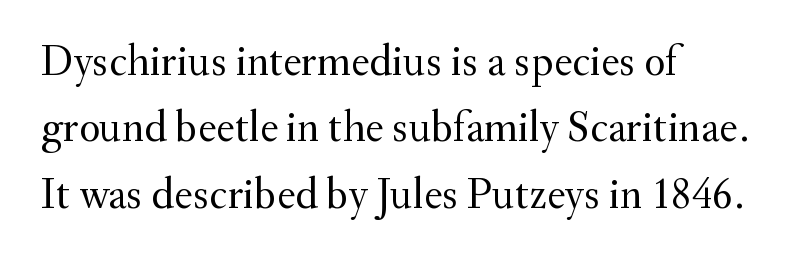
Q: Is the text bold? A: No.
Q: Is the text italic (slanted)? A: No, it is upright.
Q: Is the typeface a serif or a sans-serif typeface? A: Serif.
Q: Is the text underlined? A: No.
Q: How is the paragraph aligned? A: Left-aligned.
Q: Is the spacing between letters normal or unusually wide? A: Normal.
Q: Is the spacing between lines tight, normal or loose? A: Normal.
Q: Width (condensed, normal, or wide)? A: Normal.
Q: Stroke contrast? A: Medium.
Q: x-height? A: Small.
Q: Monospaced? A: No.
